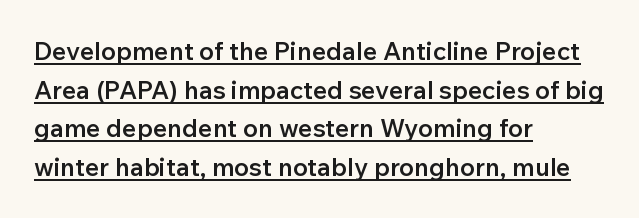
The image shows 25 px text type, upright; set left-aligned, normal line spacing (1.55x), normal letter spacing, underlined.
